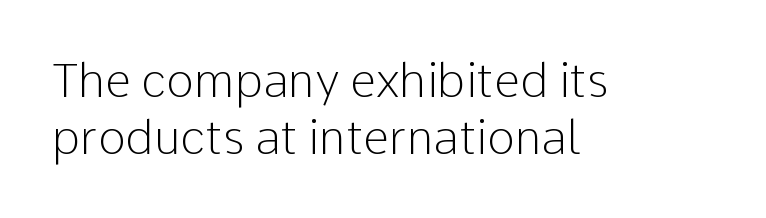
The rendering shows plain stroke endings on the letterforms — a sans-serif design. Tracking here is standard; glyphs follow each other at the usual distance. Think of a printed novel: that variable character pitch is what you see here. Each stroke keeps to a modest, everyday thickness or less.
